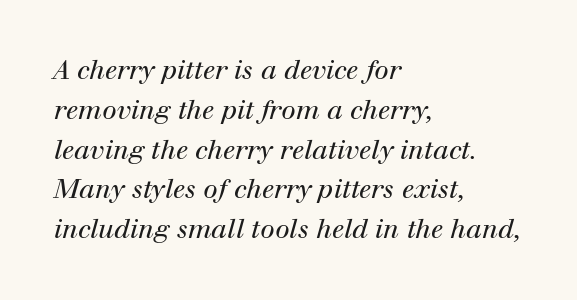
Left-aligned paragraph, ragged on the right. The rendering keeps characters at their native spacing. The font's italic variant was chosen for this text. The block of text has a typical density, with ordinary space between rows.
